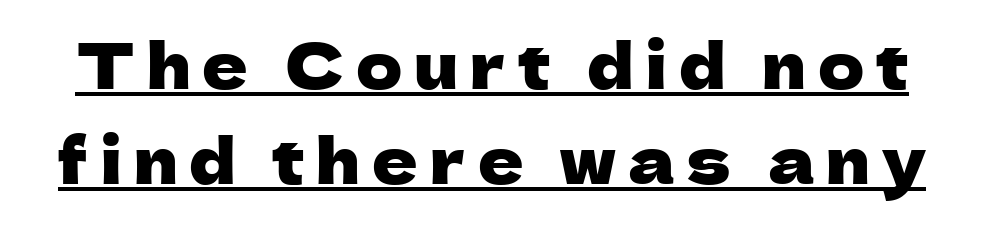
Q: Is the text italic (slanted)? A: No, it is upright.
Q: Is the typeface a serif or a sans-serif typeface? A: Sans-serif.
Q: Is the text underlined? A: Yes.
Q: Is the spacing between lines tight, normal or loose? A: Normal.
Q: Width (condensed, normal, or wide)? A: Normal.
Q: Stroke contrast? A: Low.
Q: x-height? A: Medium.
Q: Monospaced? A: No.
